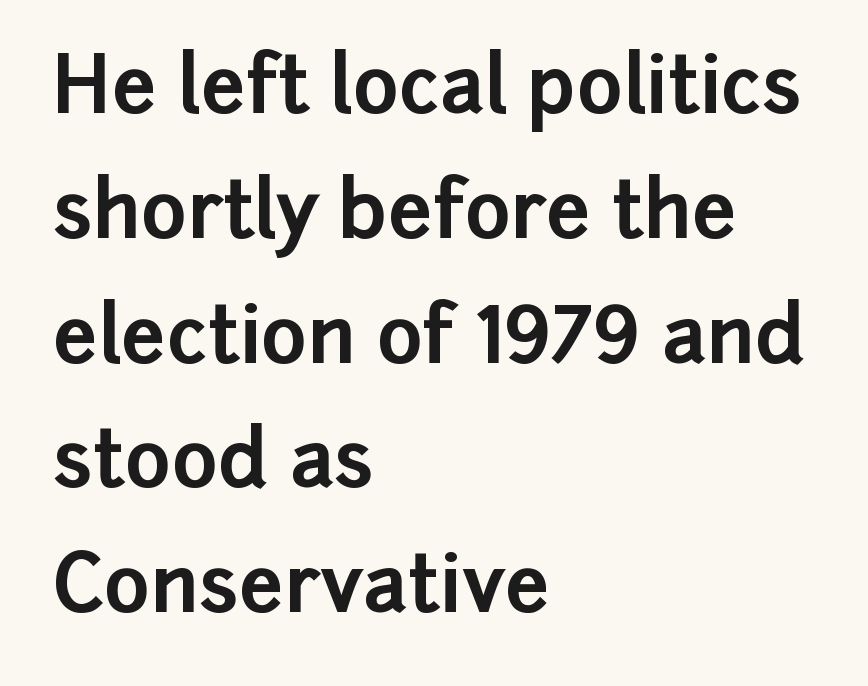
{"serif": "no", "italic": "no", "bold": "yes", "weight": "bold", "width": "normal", "stroke_contrast": "low", "x_height": "medium", "monospaced": "no", "underline": "no", "align": "left", "line_spacing": "normal", "line_spacing_ratio": 1.58, "letter_spacing": "normal", "letter_spacing_em": 0.0, "glyph_px": 79}
